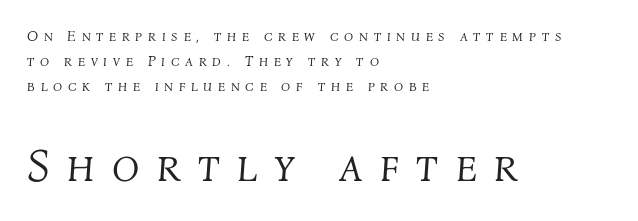
{"italic": "yes", "lean": "right", "slant_degrees": 4, "bold": "no", "weight": "light", "width": "normal", "stroke_contrast": "medium", "x_height": "medium", "monospaced": "no", "underline": "no", "align": "left", "line_spacing": "normal", "line_spacing_ratio": 1.68, "letter_spacing": "wide", "letter_spacing_em": 0.38, "larger_block": "second", "size_ratio": 3.0, "glyph_px": 45}
